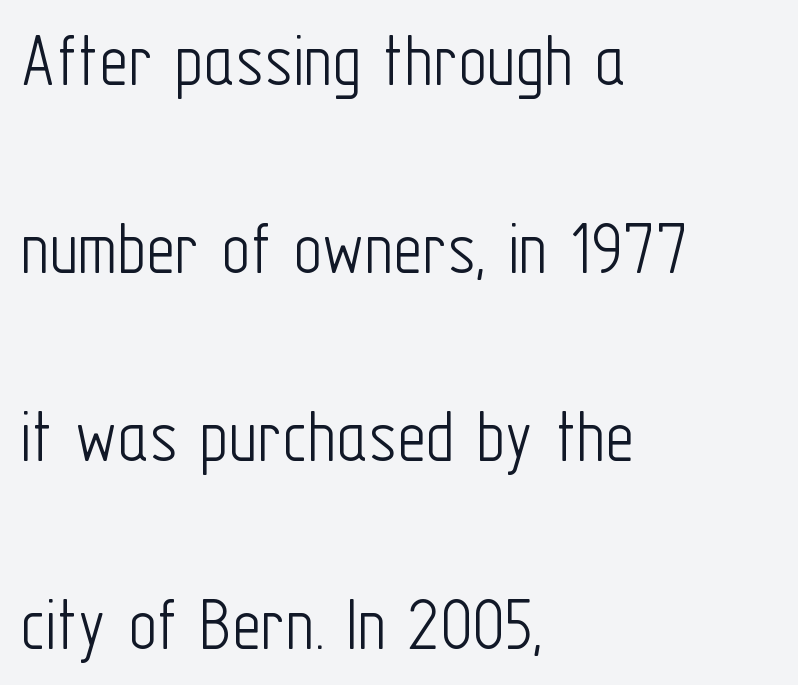
Q: Is the text bold? A: No.
Q: Is the text italic (slanted)? A: No, it is upright.
Q: Is the typeface a serif or a sans-serif typeface? A: Sans-serif.
Q: Is the text underlined? A: No.
Q: How is the paragraph aligned? A: Left-aligned.
Q: Is the spacing between letters normal or unusually wide? A: Normal.
Q: Is the spacing between lines tight, normal or loose? A: Loose.
Q: Width (condensed, normal, or wide)? A: Condensed.
Q: Stroke contrast? A: Low.
Q: x-height? A: Medium.
Q: Monospaced? A: No.
